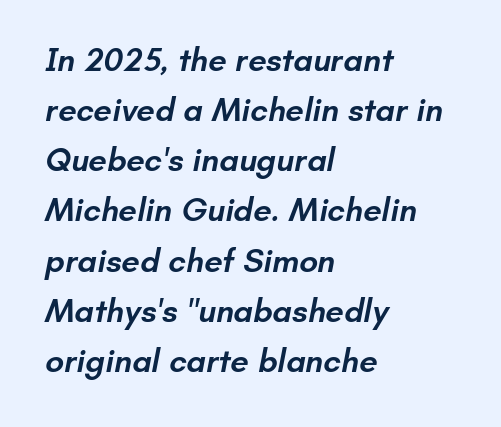
The image shows 33 px semibold sans-serif type; set left-aligned, normal line spacing (1.52x), normal letter spacing, not underlined; low stroke contrast and a small x-height.
